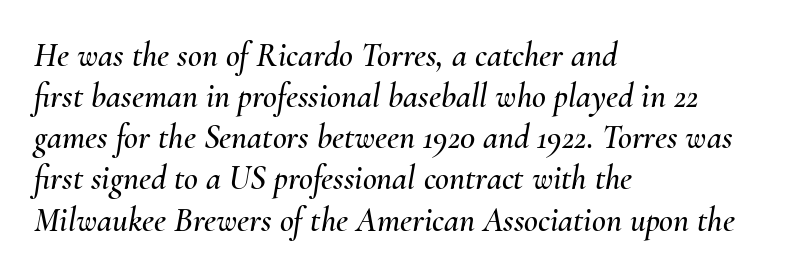
The image shows 34 px text type, italic (leaning right); set left-aligned, line spacing 1.21x, normal letter spacing, not underlined; medium stroke contrast and a small x-height.
